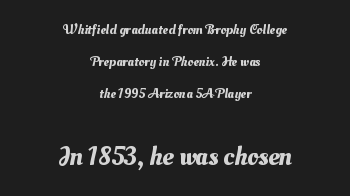
{"underline": "no", "align": "center", "line_spacing": "loose", "line_spacing_ratio": 2.3, "letter_spacing": "normal", "letter_spacing_em": 0.0, "larger_block": "second", "size_ratio": 1.93, "glyph_px": 27}
